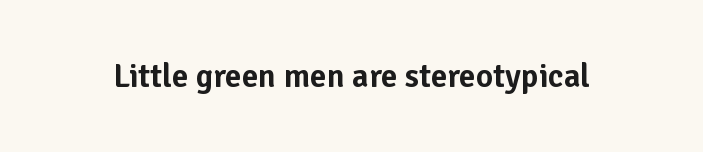
The image shows 33 px sans-serif type, upright; set normal letter spacing, not underlined; low stroke contrast and a medium x-height.
